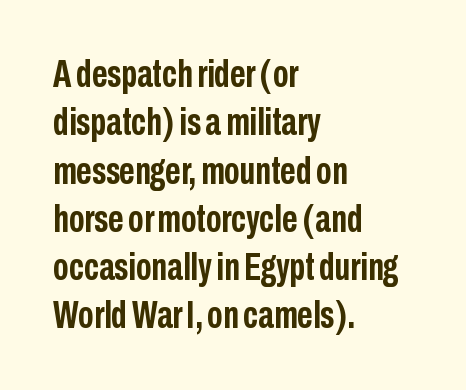
{"serif": "no", "italic": "no", "bold": "yes", "weight": "semibold", "width": "condensed", "stroke_contrast": "low", "x_height": "medium", "monospaced": "no", "underline": "no", "align": "left", "line_spacing": "normal", "line_spacing_ratio": 1.27, "letter_spacing": "normal", "letter_spacing_em": 0.0, "glyph_px": 38}
